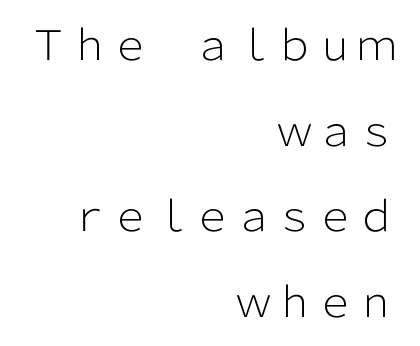
{"serif": "no", "italic": "no", "bold": "no", "weight": "light", "width": "normal", "stroke_contrast": "low", "x_height": "medium", "monospaced": "no", "underline": "no", "align": "right", "line_spacing": "loose", "line_spacing_ratio": 2.09, "letter_spacing": "normal", "letter_spacing_em": 0.0, "glyph_px": 41}
